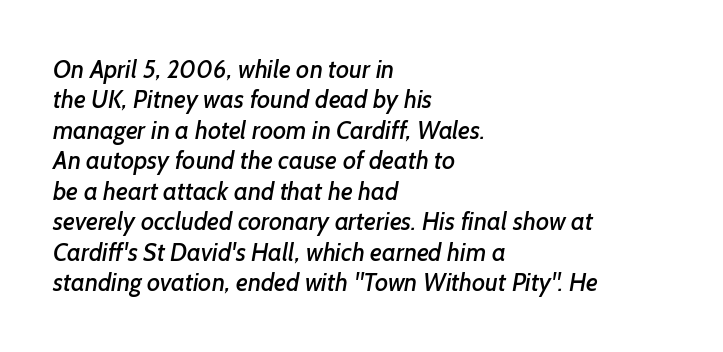
Caption: standard tracking, unaltered. Layout note: lines flush left. Beneath every word, the page is bare.
